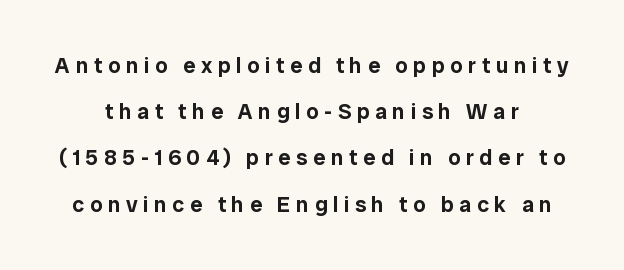
Summary of vertical rhythm: relaxed, with wide interline spacing. Nobody drew a line under any word here. Unlike italic type, these characters show no tilt at all. A typesetter would call this heavily tracked-out type.
